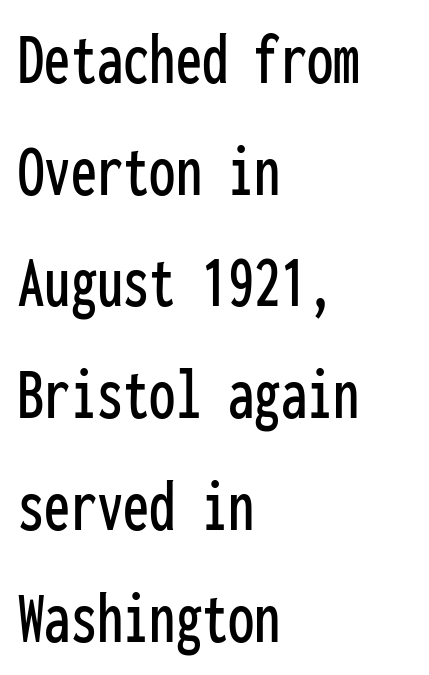
Q: Is the text italic (slanted)? A: No, it is upright.
Q: Is the typeface a serif or a sans-serif typeface? A: Sans-serif.
Q: Is the text underlined? A: No.
Q: How is the paragraph aligned? A: Left-aligned.
Q: Is the spacing between letters normal or unusually wide? A: Normal.
Q: Is the spacing between lines tight, normal or loose? A: Normal.
Q: Width (condensed, normal, or wide)? A: Condensed.
Q: Stroke contrast? A: Low.
Q: x-height? A: Medium.
Q: Monospaced? A: Yes.
